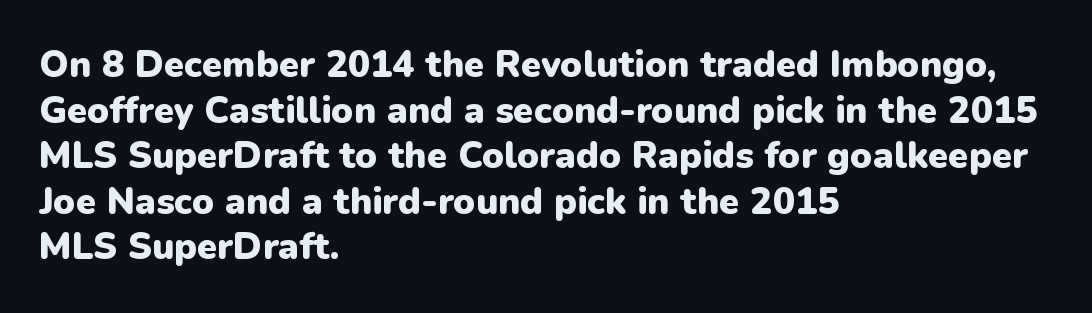
The image shows 37 px heavy sans-serif type, upright; set left-aligned, line spacing 1.23x, normal letter spacing, not underlined; low stroke contrast and a medium x-height.
